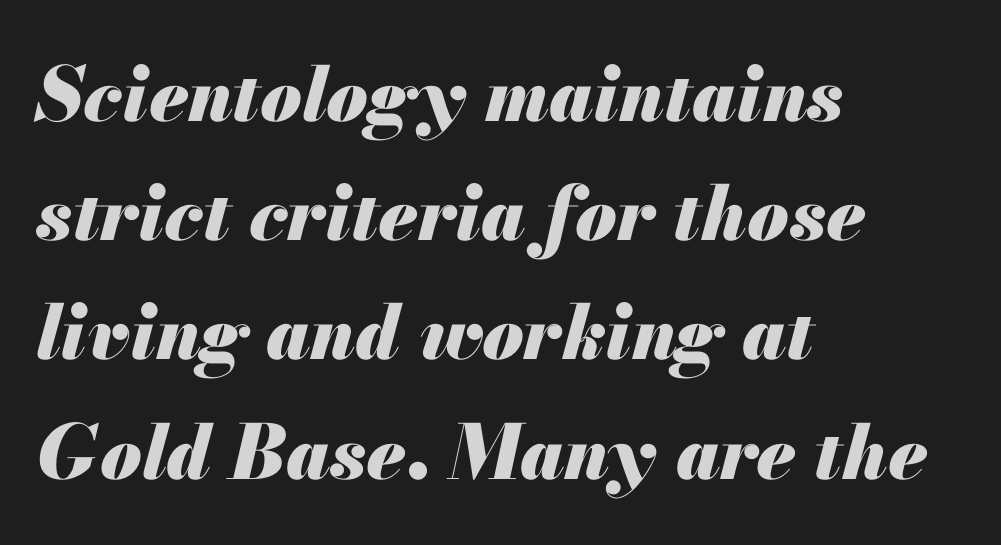
{"italic": "yes", "lean": "right", "slant_degrees": 13, "bold": "yes", "weight": "heavy", "width": "normal", "stroke_contrast": "medium", "x_height": "small", "monospaced": "no", "underline": "no", "align": "left", "line_spacing": "normal", "line_spacing_ratio": 1.59, "letter_spacing": "normal", "letter_spacing_em": 0.0, "glyph_px": 75}
